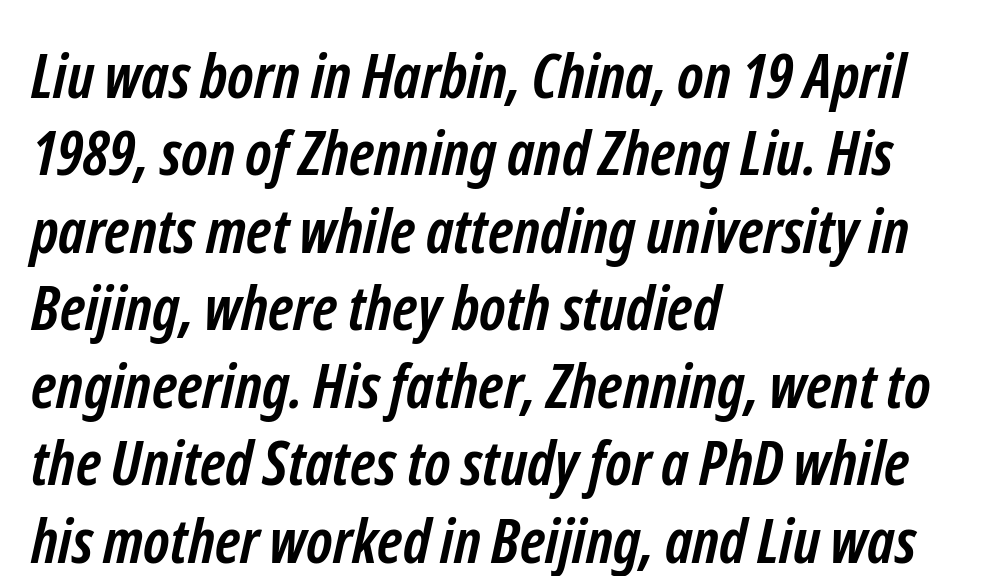
Q: Is the text bold? A: Yes.
Q: Is the typeface a serif or a sans-serif typeface? A: Sans-serif.
Q: Is the text underlined? A: No.
Q: How is the paragraph aligned? A: Left-aligned.
Q: Is the spacing between letters normal or unusually wide? A: Normal.
Q: Is the spacing between lines tight, normal or loose? A: Normal.
Q: Width (condensed, normal, or wide)? A: Condensed.
Q: Stroke contrast? A: Low.
Q: x-height? A: Medium.
Q: Monospaced? A: No.
